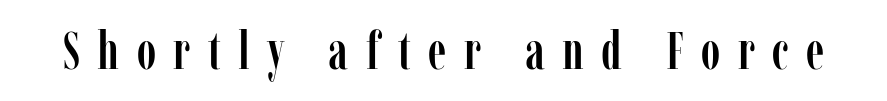
{"serif": "yes", "italic": "no", "width": "condensed", "stroke_contrast": "low", "x_height": "medium", "monospaced": "no", "underline": "no", "letter_spacing": "wide", "letter_spacing_em": 0.33, "glyph_px": 53}
